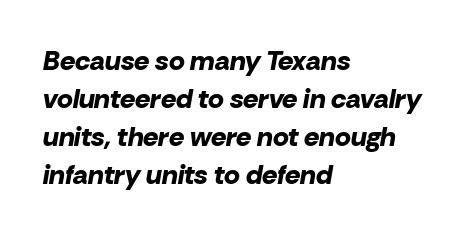
The image shows 27 px bold type, italic (leaning right); set left-aligned, normal line spacing (1.41x), normal letter spacing, not underlined.
